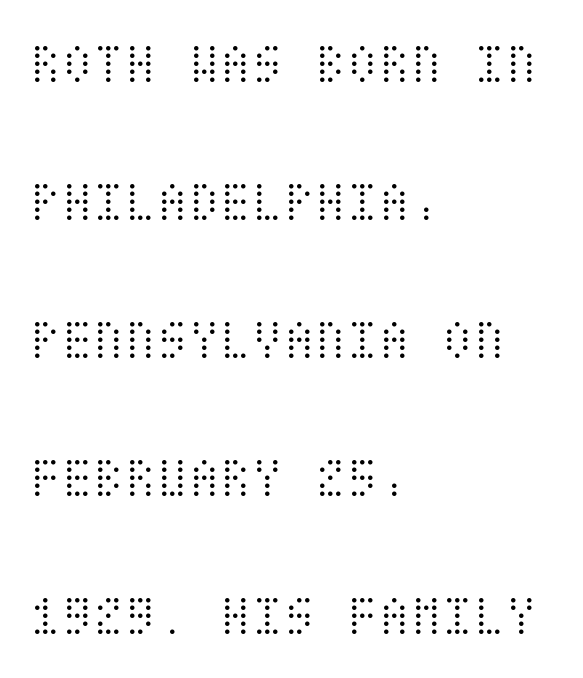
{"italic": "no", "bold": "no", "weight": "light", "width": "condensed", "stroke_contrast": "medium", "x_height": "large", "underline": "no", "align": "left", "line_spacing": "loose", "line_spacing_ratio": 2.38, "letter_spacing": "normal", "letter_spacing_em": 0.0, "glyph_px": 58}
